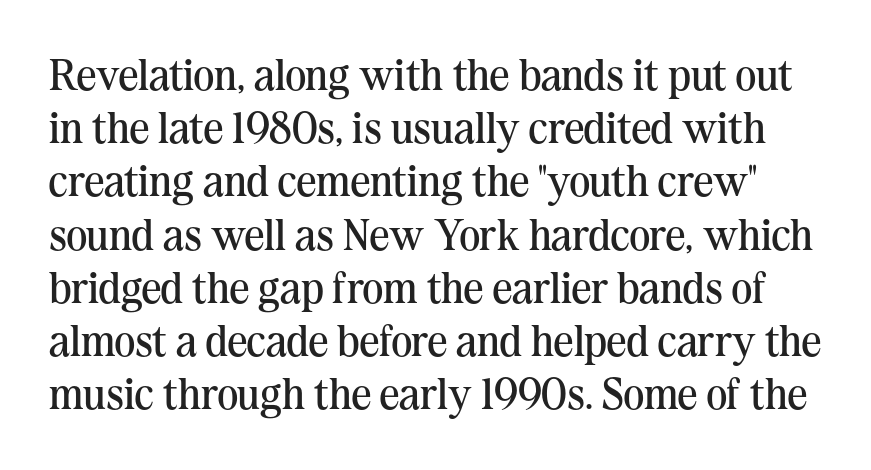
{"serif": "yes", "italic": "no", "bold": "no", "weight": "regular", "width": "normal", "stroke_contrast": "medium", "x_height": "medium", "monospaced": "no", "underline": "no", "line_spacing_ratio": 1.21, "letter_spacing": "normal", "letter_spacing_em": 0.0, "glyph_px": 44}
